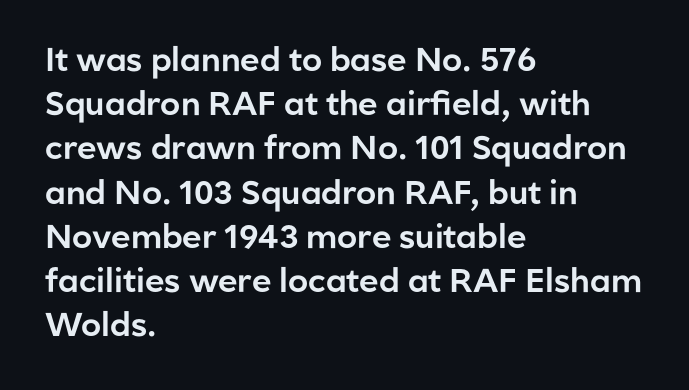
Q: Is the text italic (slanted)? A: No, it is upright.
Q: Is the typeface a serif or a sans-serif typeface? A: Sans-serif.
Q: Is the text underlined? A: No.
Q: How is the paragraph aligned? A: Left-aligned.
Q: Is the spacing between letters normal or unusually wide? A: Normal.
Q: Is the spacing between lines tight, normal or loose? A: Normal.
Q: Width (condensed, normal, or wide)? A: Normal.
Q: Stroke contrast? A: Low.
Q: x-height? A: Medium.
Q: Monospaced? A: No.
